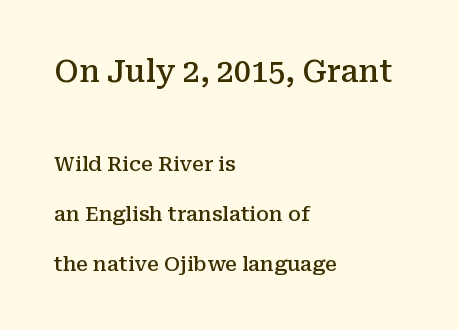
Size contrast runs from large at the top to small at the bottom. Each new line begins a long way beneath the previous one. Here the glyphs are tracked normally, forming tight word shapes. Here the designer chose a conventional face with non-uniform glyph widths. Italic: no, the glyphs are upright roman.
